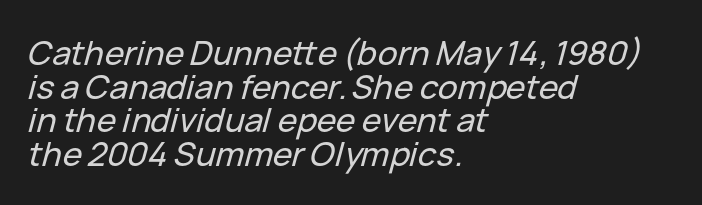
The image shows 33 px text type, italic (leaning right); set left-aligned, tight line spacing (1.02x), normal letter spacing, not underlined; low stroke contrast and a medium x-height.
